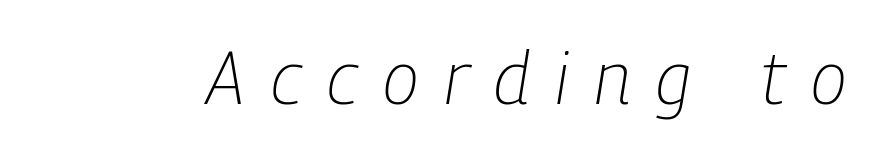
Q: Is the text bold? A: No.
Q: Is the text italic (slanted)? A: Yes, it leans right by about 9 degrees.
Q: Is the text underlined? A: No.
Q: Is the spacing between letters normal or unusually wide? A: Unusually wide.
Q: Width (condensed, normal, or wide)? A: Condensed.
Q: Stroke contrast? A: Low.
Q: x-height? A: Medium.
Q: Monospaced? A: No.
